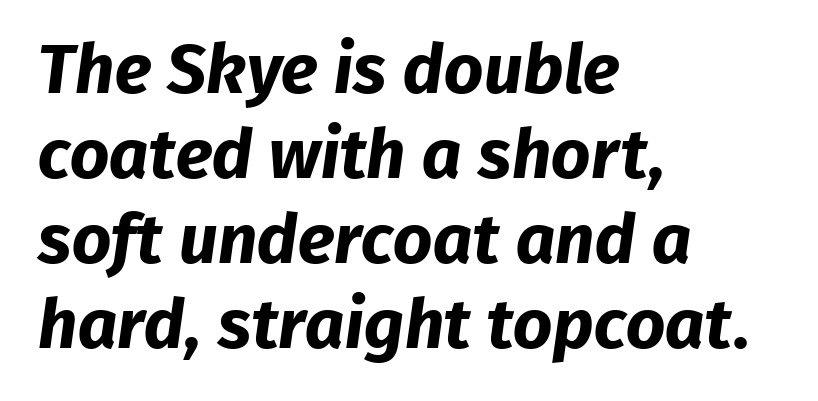
The image shows 69 px bold sans-serif type; set left-aligned, line spacing 1.23x, normal letter spacing, not underlined; low stroke contrast and a medium x-height.
